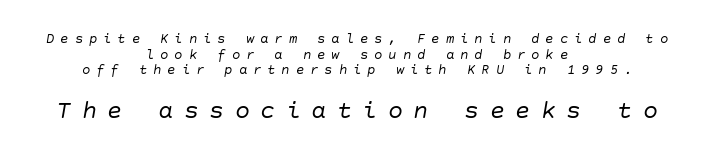
{"italic": "yes", "lean": "right", "slant_degrees": 10, "bold": "no", "underline": "no", "align": "center", "line_spacing": "tight", "line_spacing_ratio": 1.12, "letter_spacing": "wide", "letter_spacing_em": 0.42, "larger_block": "second", "size_ratio": 1.79, "glyph_px": 25}
